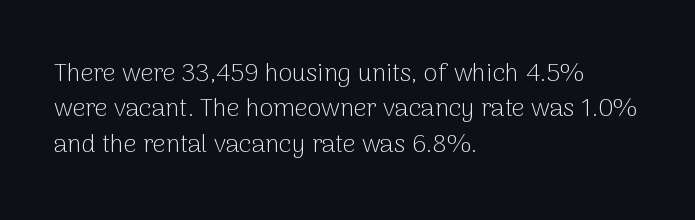
Q: Is the text bold? A: No.
Q: Is the text italic (slanted)? A: No, it is upright.
Q: Is the text underlined? A: No.
Q: How is the paragraph aligned? A: Left-aligned.
Q: Is the spacing between letters normal or unusually wide? A: Normal.
Q: Is the spacing between lines tight, normal or loose? A: Normal.
